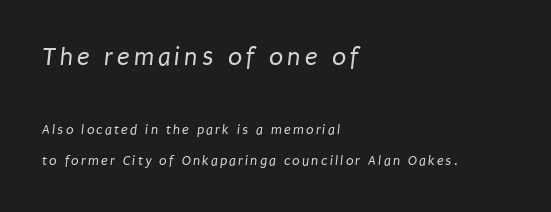
Q: Is the text bold? A: No.
Q: Is the text underlined? A: No.
Q: How is the paragraph aligned? A: Left-aligned.
Q: Is the spacing between lines tight, normal or loose? A: Loose.
Q: Which block of text is set in a larger size, the first (top) or the second (bottom)? A: The first (top) one.
